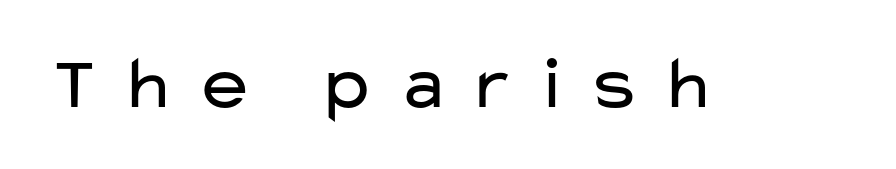
The image shows 76 px regular-weight, wide sans-serif type, upright; set unusually wide letter spacing (+0.24 em), not underlined; low stroke contrast and a medium x-height.
